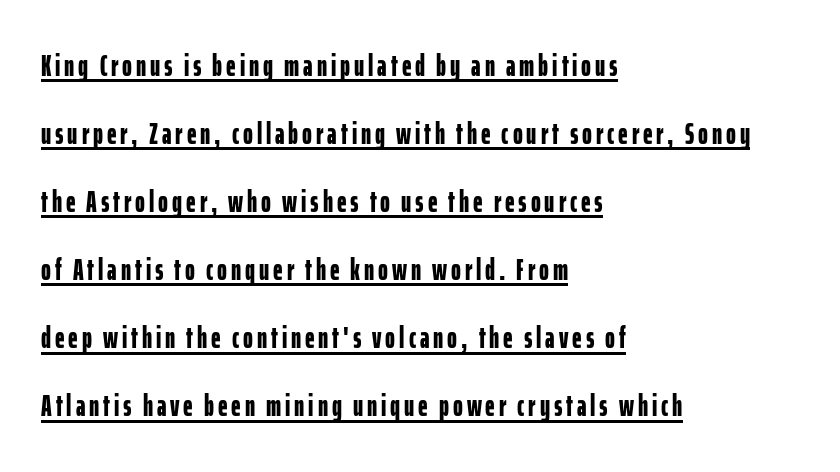
The image shows 30 px bold, condensed sans-serif type, upright; set left-aligned, loose line spacing (2.27x), underlined; low stroke contrast and a medium x-height.
